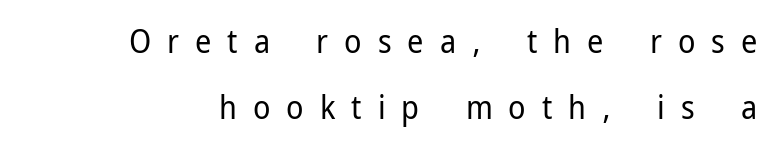
The image shows 32 px regular-weight sans-serif type, upright; set loose line spacing (2.05x), unusually wide letter spacing (+0.5 em), not underlined; low stroke contrast and a medium x-height.
